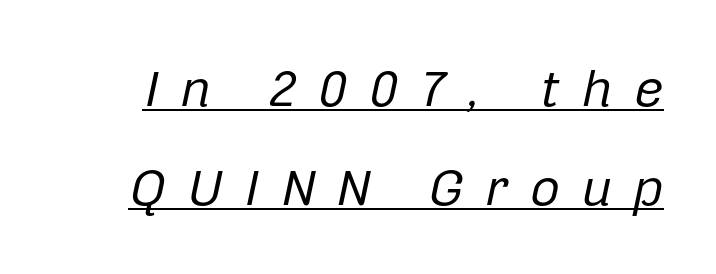
{"italic": "yes", "lean": "right", "slant_degrees": 12, "bold": "no", "weight": "regular", "width": "normal", "stroke_contrast": "low", "x_height": "medium", "monospaced": "no", "underline": "yes", "line_spacing": "loose", "line_spacing_ratio": 1.9, "letter_spacing": "wide", "letter_spacing_em": 0.41, "glyph_px": 52}
